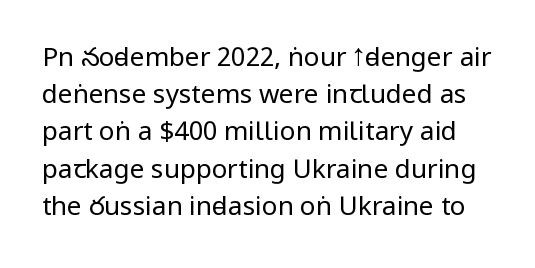
Q: Is the text bold? A: No.
Q: Is the text italic (slanted)? A: No, it is upright.
Q: Is the text underlined? A: No.
Q: Is the spacing between letters normal or unusually wide? A: Normal.
Q: Is the spacing between lines tight, normal or loose? A: Normal.
